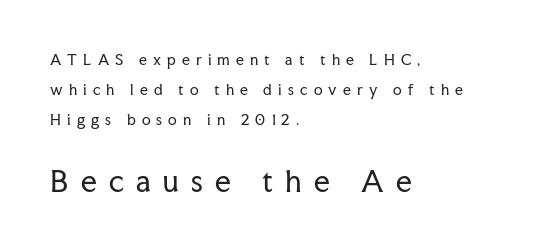
Reading down the block, your eye returns to a fixed left position each line. Decoration check: the copy has no underline. Block two is the big one; block one sits smaller above it. A light-to-regular cut is what we see here.
